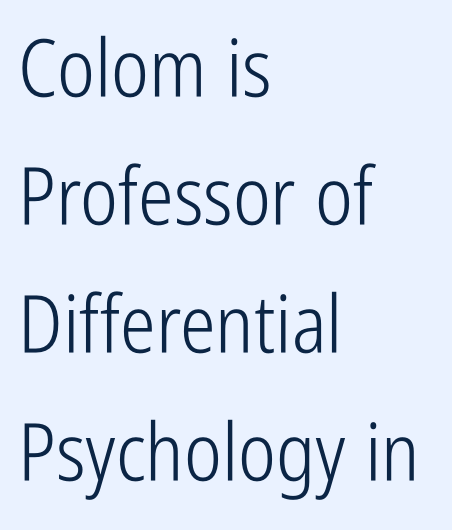
Q: Is the text bold? A: No.
Q: Is the text italic (slanted)? A: No, it is upright.
Q: Is the typeface a serif or a sans-serif typeface? A: Sans-serif.
Q: Is the text underlined? A: No.
Q: How is the paragraph aligned? A: Left-aligned.
Q: Is the spacing between letters normal or unusually wide? A: Normal.
Q: Is the spacing between lines tight, normal or loose? A: Normal.
Q: Width (condensed, normal, or wide)? A: Condensed.
Q: Stroke contrast? A: Low.
Q: x-height? A: Medium.
Q: Monospaced? A: No.
